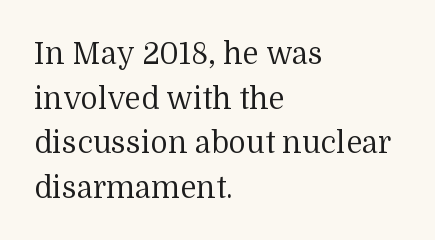
Q: Is the text bold? A: No.
Q: Is the text italic (slanted)? A: No, it is upright.
Q: Is the typeface a serif or a sans-serif typeface? A: Serif.
Q: Is the text underlined? A: No.
Q: How is the paragraph aligned? A: Left-aligned.
Q: Is the spacing between letters normal or unusually wide? A: Normal.
Q: Is the spacing between lines tight, normal or loose? A: Normal.
Q: Width (condensed, normal, or wide)? A: Normal.
Q: Stroke contrast? A: Medium.
Q: x-height? A: Medium.
Q: Monospaced? A: No.
